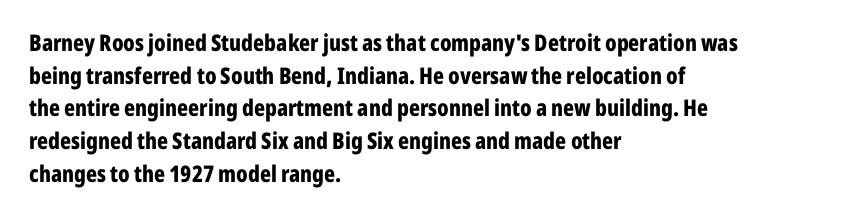
The image shows 23 px bold type, upright; set left-aligned, normal line spacing (1.42x), normal letter spacing, not underlined.
